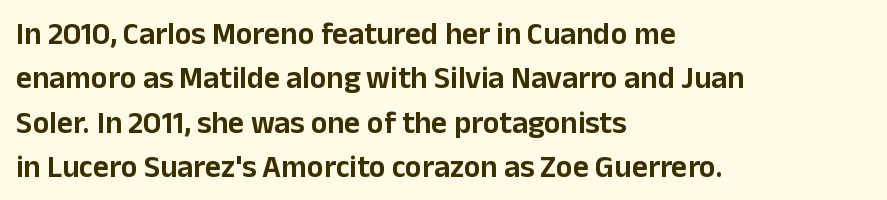
Q: Is the text italic (slanted)? A: No, it is upright.
Q: Is the typeface a serif or a sans-serif typeface? A: Sans-serif.
Q: Is the text underlined? A: No.
Q: How is the paragraph aligned? A: Left-aligned.
Q: Is the spacing between letters normal or unusually wide? A: Normal.
Q: Is the spacing between lines tight, normal or loose? A: Normal.
Q: Width (condensed, normal, or wide)? A: Normal.
Q: Stroke contrast? A: Low.
Q: x-height? A: Medium.
Q: Monospaced? A: No.
